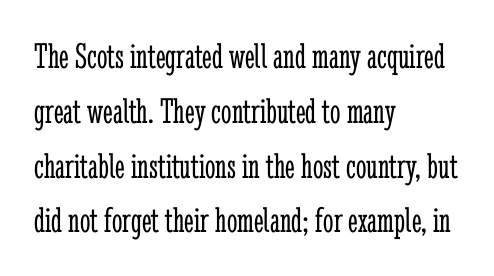
{"serif": "yes", "italic": "no", "bold": "no", "weight": "light", "width": "condensed", "stroke_contrast": "low", "x_height": "medium", "monospaced": "no", "underline": "no", "align": "left", "line_spacing": "normal", "line_spacing_ratio": 1.48, "letter_spacing": "normal", "letter_spacing_em": 0.0, "glyph_px": 37}
